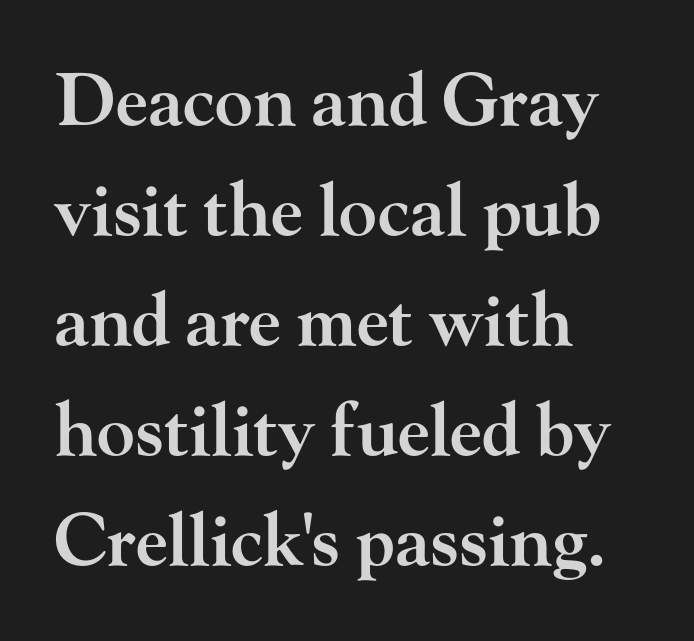
Unmarked baselines from the first word to the last. Varying glyph widths throughout — classic text-font behaviour. This is the in-between weight designers call semibold or demi. A typesetter would call this leading conventional body-copy spacing. This rendering employs a face with finishing strokes, i.e., a serif.
